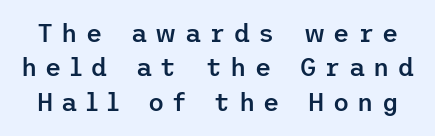
Normally led — the rows are evenly, conventionally spaced. You could only call the tracking loose — the letters float apart. Moderately thickened strokes mark this as semibold type. This is roman type, the default non-slanted kind. Only glyphs here, with clear space below each row.
